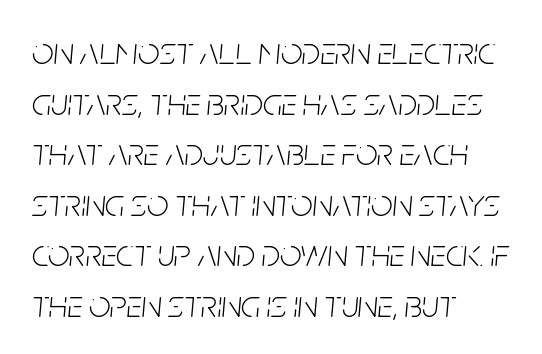
The image shows 38 px light, condensed type, italic (leaning right); set left-aligned, normal line spacing (1.33x), normal letter spacing, not underlined; low stroke contrast and a large x-height.
